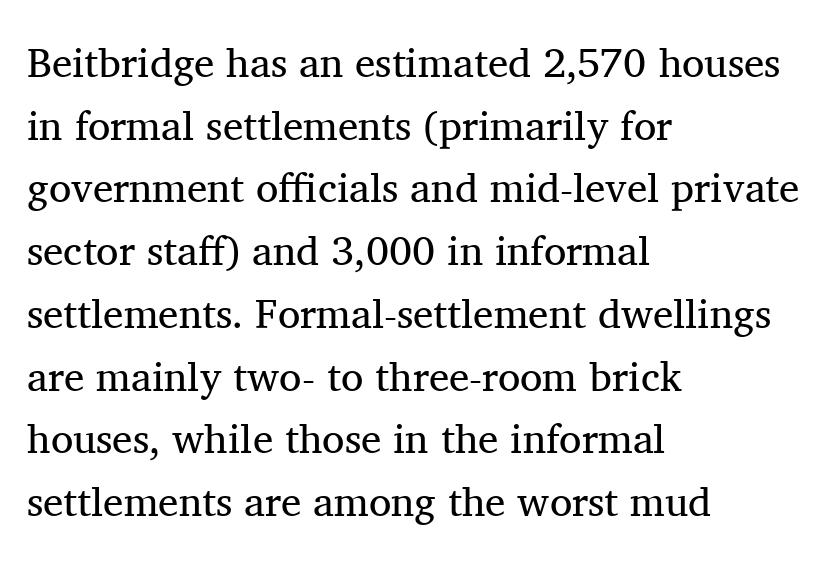
Q: Is the text bold? A: No.
Q: Is the text italic (slanted)? A: No, it is upright.
Q: Is the typeface a serif or a sans-serif typeface? A: Serif.
Q: Is the text underlined? A: No.
Q: How is the paragraph aligned? A: Left-aligned.
Q: Is the spacing between letters normal or unusually wide? A: Normal.
Q: Is the spacing between lines tight, normal or loose? A: Normal.
Q: Width (condensed, normal, or wide)? A: Normal.
Q: Stroke contrast? A: Medium.
Q: x-height? A: Medium.
Q: Monospaced? A: No.
